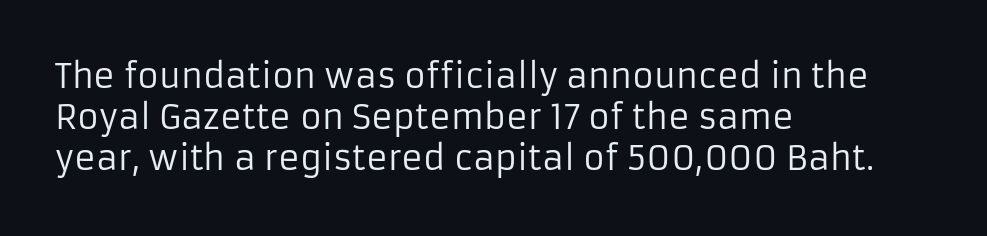
{"serif": "no", "italic": "no", "bold": "no", "weight": "regular", "width": "normal", "stroke_contrast": "low", "x_height": "medium", "monospaced": "no", "underline": "no", "align": "left", "line_spacing": "normal", "line_spacing_ratio": 1.25, "letter_spacing": "normal", "letter_spacing_em": 0.0, "glyph_px": 33}
